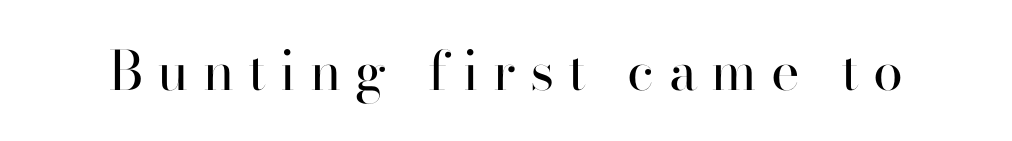
{"serif": "no", "italic": "no", "bold": "no", "weight": "regular", "width": "normal", "stroke_contrast": "high", "x_height": "small", "monospaced": "no", "underline": "no", "letter_spacing": "wide", "letter_spacing_em": 0.26, "glyph_px": 54}
